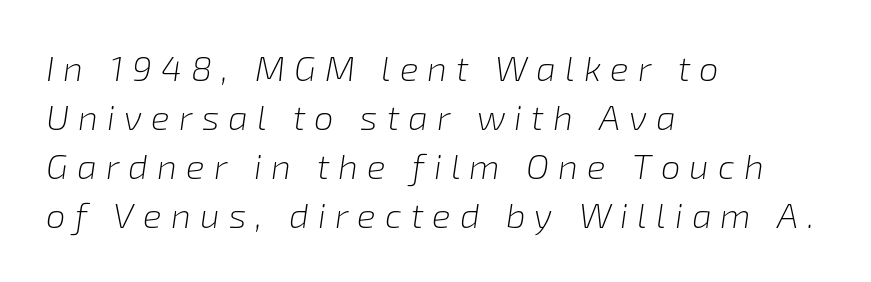
{"italic": "yes", "lean": "right", "slant_degrees": 8, "bold": "no", "weight": "light", "width": "normal", "stroke_contrast": "low", "x_height": "medium", "monospaced": "no", "underline": "no", "align": "left", "line_spacing": "normal", "line_spacing_ratio": 1.4, "letter_spacing": "wide", "letter_spacing_em": 0.26, "glyph_px": 35}
